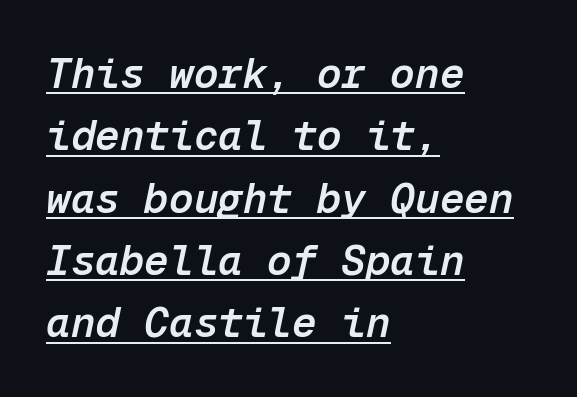
The image shows 41 px semibold type, italic (leaning right), monospaced; set left-aligned, normal line spacing (1.52x), normal letter spacing, underlined; low stroke contrast and a medium x-height.
